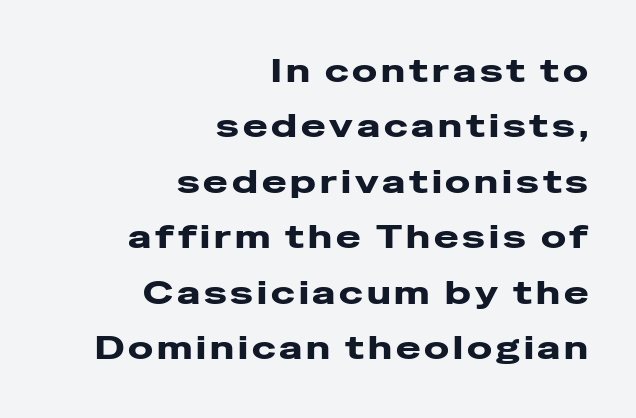
The image shows 33 px heavy, wide sans-serif type, upright; set right-aligned, normal line spacing (1.68x), not underlined; low stroke contrast and a medium x-height.
